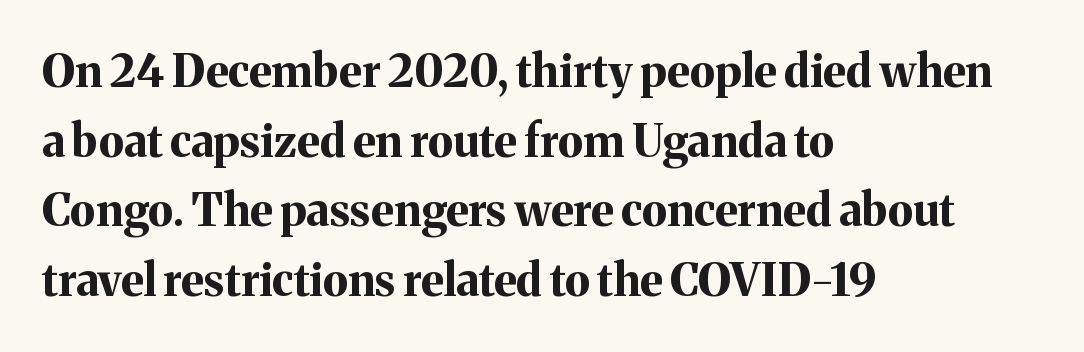
{"serif": "yes", "italic": "no", "bold": "yes", "weight": "bold", "width": "normal", "stroke_contrast": "medium", "x_height": "medium", "monospaced": "no", "underline": "no", "align": "left", "line_spacing": "normal", "line_spacing_ratio": 1.55, "letter_spacing": "normal", "letter_spacing_em": 0.0, "glyph_px": 45}
